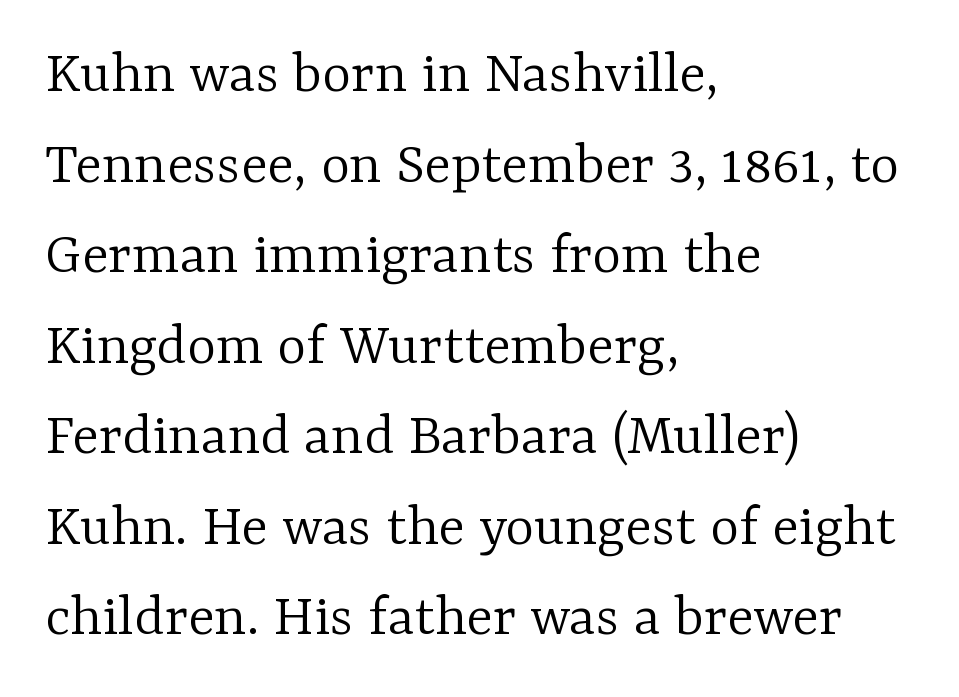
The image shows 62 px light serif type, upright; set left-aligned, normal line spacing (1.46x), normal letter spacing, not underlined; low stroke contrast and a medium x-height.
